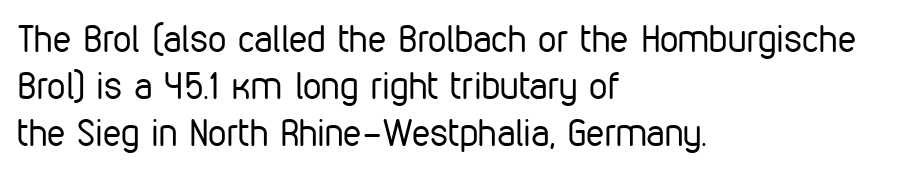
Q: Is the text bold? A: No.
Q: Is the text italic (slanted)? A: No, it is upright.
Q: Is the typeface a serif or a sans-serif typeface? A: Sans-serif.
Q: Is the text underlined? A: No.
Q: How is the paragraph aligned? A: Left-aligned.
Q: Is the spacing between letters normal or unusually wide? A: Normal.
Q: Is the spacing between lines tight, normal or loose? A: Normal.
Q: Width (condensed, normal, or wide)? A: Condensed.
Q: Stroke contrast? A: Low.
Q: x-height? A: Medium.
Q: Monospaced? A: No.
